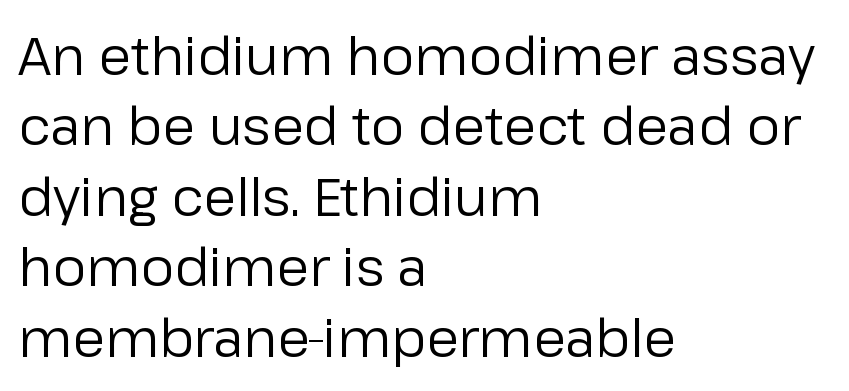
Reading down the block, your eye returns to a fixed left position each line. The lettering stays uniformly vertical, giving the passage a roman look. Font category for this specimen: sans-serif. Evenly set lines give the paragraph a standard silhouette. The specimen omits any rule beneath the text block's lines.
